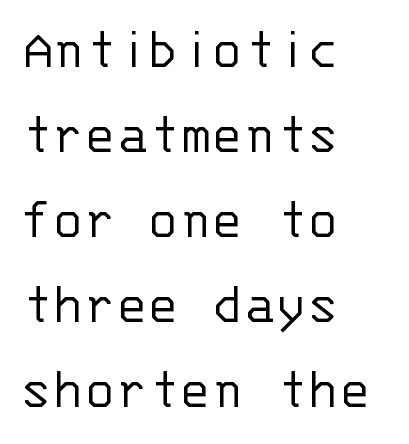
{"serif": "no", "italic": "no", "bold": "no", "weight": "light", "width": "normal", "stroke_contrast": "low", "x_height": "large", "monospaced": "yes", "underline": "no", "align": "left", "line_spacing": "normal", "line_spacing_ratio": 1.44, "letter_spacing": "normal", "letter_spacing_em": 0.0, "glyph_px": 59}
